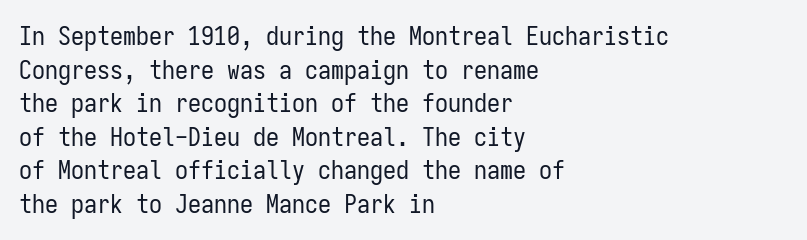
Interline gaps are of average width in this sample. In terms of posture, this sample is upright. Teacher's note: observe the even left margin — that is flush-left alignment. The cut favours lightness, reaching ordinary text weight at its darkest.
